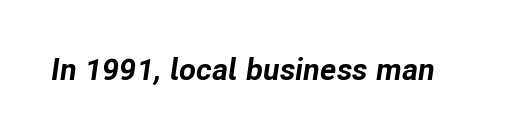
The image shows 31 px bold type, italic (leaning right); set normal letter spacing, not underlined; low stroke contrast and a medium x-height.
